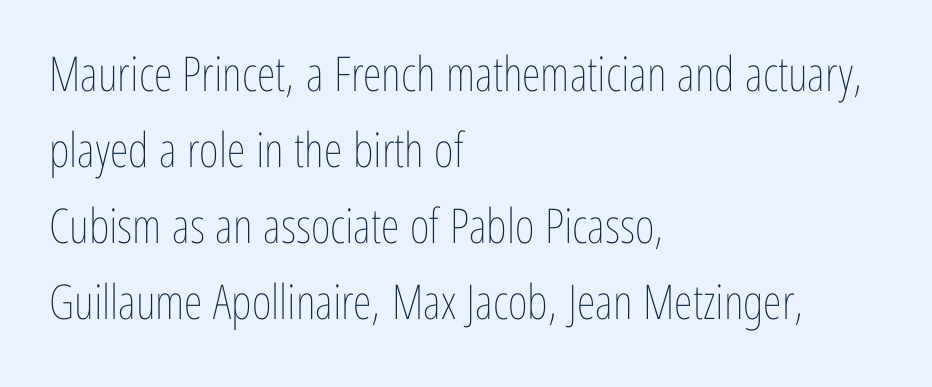
{"italic": "no", "bold": "no", "weight": "thin", "width": "condensed", "stroke_contrast": "low", "x_height": "medium", "monospaced": "no", "underline": "no", "align": "left", "line_spacing": "normal", "line_spacing_ratio": 1.58, "letter_spacing": "normal", "letter_spacing_em": 0.0, "glyph_px": 48}
